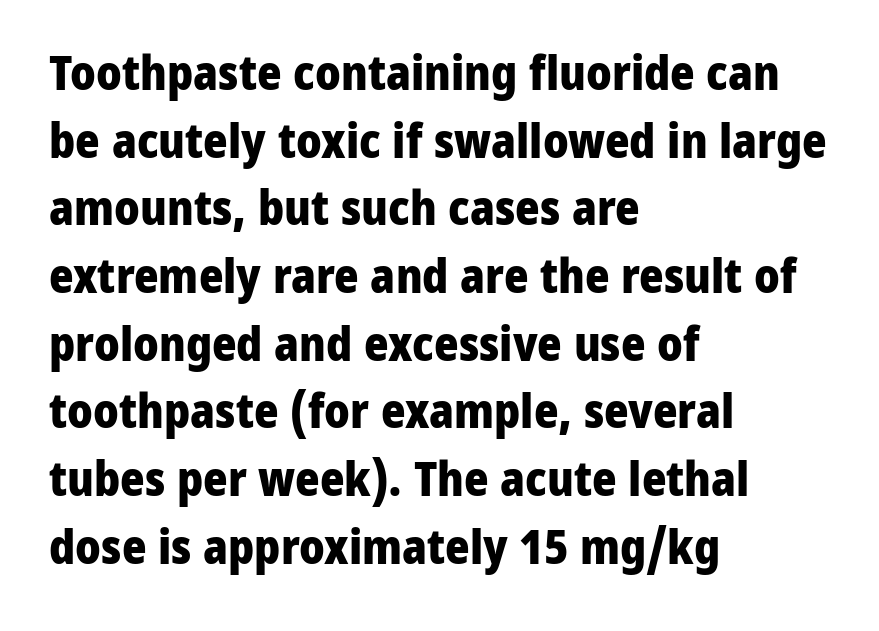
{"serif": "no", "italic": "no", "bold": "yes", "weight": "heavy", "width": "normal", "stroke_contrast": "low", "x_height": "medium", "monospaced": "no", "underline": "no", "align": "left", "line_spacing": "normal", "line_spacing_ratio": 1.44, "letter_spacing": "normal", "letter_spacing_em": 0.0, "glyph_px": 47}
